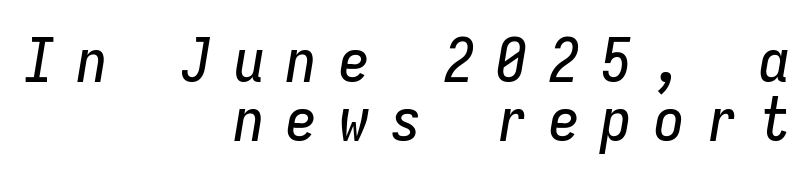
The image shows 61 px condensed type, italic (leaning right), monospaced; set right-aligned, tight line spacing (0.96x), unusually wide letter spacing (+0.36 em), not underlined; low stroke contrast and a medium x-height.
